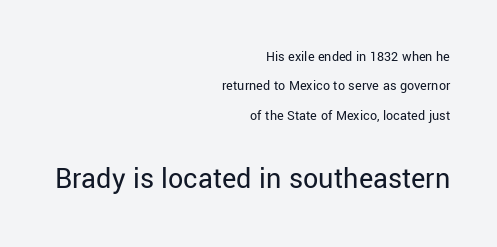
The image shows 30 px regular-weight sans-serif type, upright; set right-aligned, loose line spacing (2.1x), normal letter spacing, not underlined; the second (bottom) block is 2.14x larger; low stroke contrast and a medium x-height.
